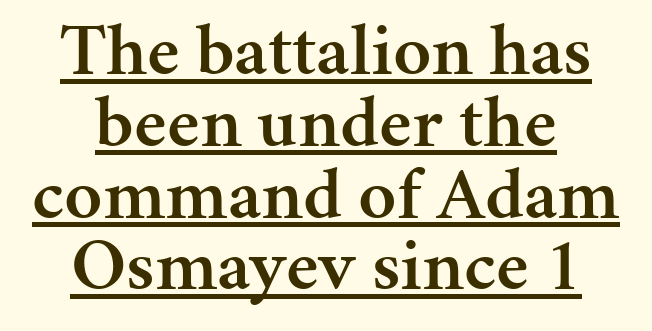
{"serif": "yes", "italic": "no", "bold": "semi", "weight": "semibold", "width": "normal", "stroke_contrast": "medium", "x_height": "medium", "monospaced": "no", "underline": "yes", "align": "center", "line_spacing": "tight", "line_spacing_ratio": 0.97, "letter_spacing": "normal", "letter_spacing_em": 0.0, "glyph_px": 74}
